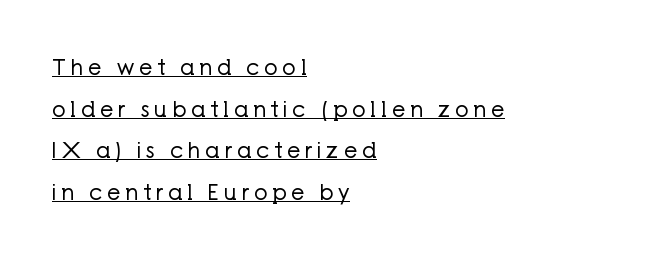
A light-to-regular cut is what we see here. The specimen includes a rule beneath the text block's lines. Notice how the passage keeps a crisp vertical edge on the left only. Honestly, the rows look like they've been pulled way apart. Students, note that the glyphs here are deliberately spaced far apart.
